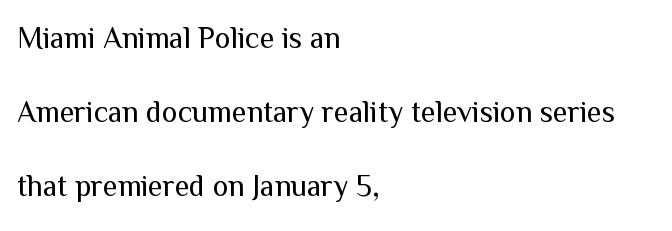
Q: Is the text bold? A: No.
Q: Is the text italic (slanted)? A: No, it is upright.
Q: Is the typeface a serif or a sans-serif typeface? A: Sans-serif.
Q: Is the text underlined? A: No.
Q: How is the paragraph aligned? A: Left-aligned.
Q: Is the spacing between letters normal or unusually wide? A: Normal.
Q: Is the spacing between lines tight, normal or loose? A: Loose.
Q: Width (condensed, normal, or wide)? A: Normal.
Q: Stroke contrast? A: Medium.
Q: x-height? A: Medium.
Q: Monospaced? A: No.
